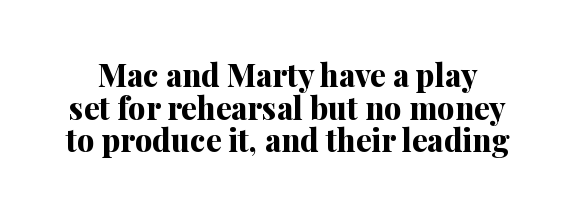
Classification — serif. Strong, thick strokes mark this as bold type. Rule under the text: the space is simply empty. Here the designer chose a conventional face with non-uniform glyph widths. Line spacing here is tight. The face used here is rendered with its standard letterfit.
